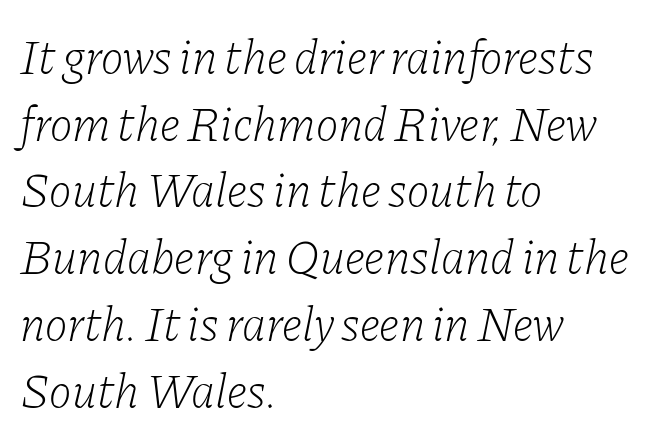
Q: Is the text bold? A: No.
Q: Is the text italic (slanted)? A: Yes, it leans right by about 11 degrees.
Q: Is the typeface a serif or a sans-serif typeface? A: Serif.
Q: Is the text underlined? A: No.
Q: How is the paragraph aligned? A: Left-aligned.
Q: Is the spacing between letters normal or unusually wide? A: Normal.
Q: Is the spacing between lines tight, normal or loose? A: Normal.
Q: Width (condensed, normal, or wide)? A: Normal.
Q: Stroke contrast? A: Low.
Q: x-height? A: Medium.
Q: Monospaced? A: No.
